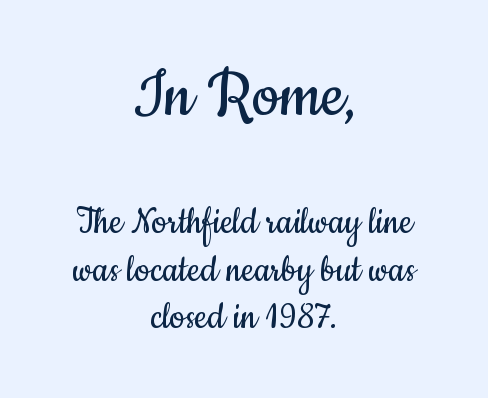
{"serif": "no", "bold": "no", "weight": "regular", "width": "condensed", "stroke_contrast": "low", "x_height": "small", "monospaced": "no", "underline": "no", "align": "center", "line_spacing": "tight", "line_spacing_ratio": 1.1, "letter_spacing": "normal", "letter_spacing_em": 0.0, "larger_block": "first", "size_ratio": 1.77, "glyph_px": 76}
